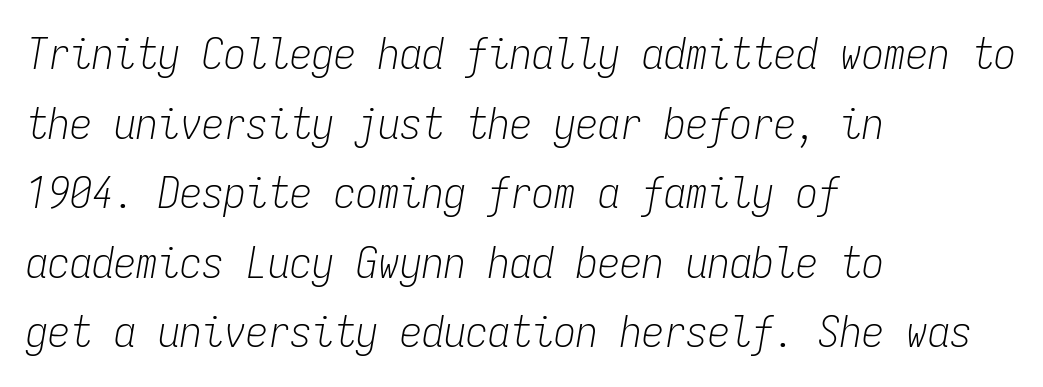
Q: Is the text bold? A: No.
Q: Is the text italic (slanted)? A: Yes, it leans right by about 9 degrees.
Q: Is the text underlined? A: No.
Q: How is the paragraph aligned? A: Left-aligned.
Q: Is the spacing between letters normal or unusually wide? A: Normal.
Q: Is the spacing between lines tight, normal or loose? A: Normal.
Q: Width (condensed, normal, or wide)? A: Condensed.
Q: Stroke contrast? A: Low.
Q: x-height? A: Medium.
Q: Monospaced? A: Yes.
